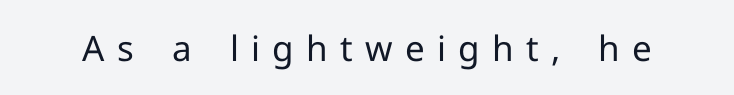
The image shows 35 px regular-weight sans-serif type, upright; set unusually wide letter spacing (+0.35 em), not underlined; low stroke contrast and a medium x-height.
